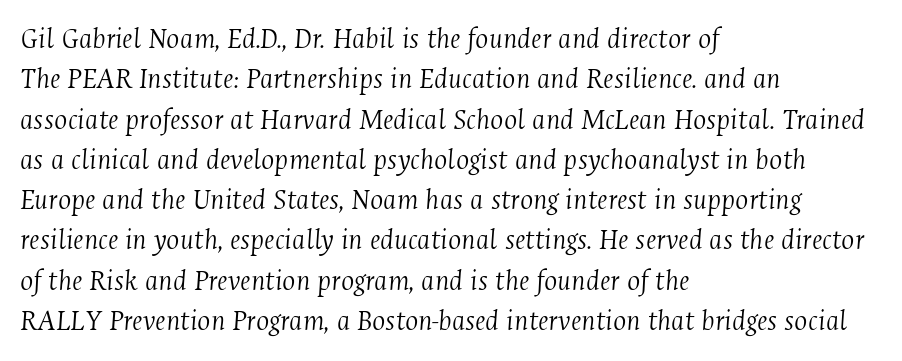
The image shows 31 px light, condensed serif type, italic (leaning right); set left-aligned, normal line spacing (1.3x), normal letter spacing, not underlined; medium stroke contrast and a medium x-height.
